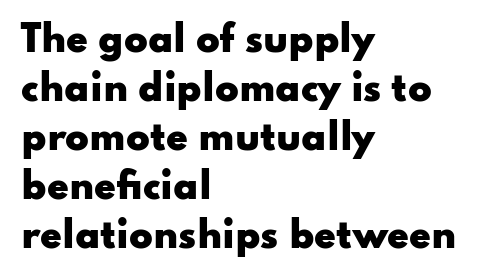
Q: Is the text bold? A: Yes.
Q: Is the text italic (slanted)? A: No, it is upright.
Q: Is the typeface a serif or a sans-serif typeface? A: Sans-serif.
Q: Is the text underlined? A: No.
Q: How is the paragraph aligned? A: Left-aligned.
Q: Is the spacing between letters normal or unusually wide? A: Normal.
Q: Is the spacing between lines tight, normal or loose? A: Normal.
Q: Width (condensed, normal, or wide)? A: Wide.
Q: Stroke contrast? A: Low.
Q: x-height? A: Small.
Q: Monospaced? A: No.
